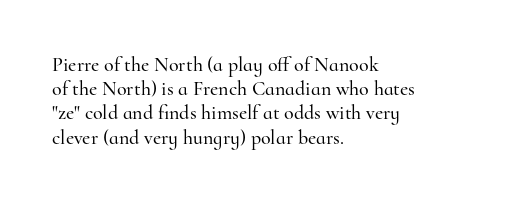
{"italic": "no", "underline": "no", "align": "left", "line_spacing_ratio": 1.21, "letter_spacing": "normal", "letter_spacing_em": 0.0, "glyph_px": 20}
